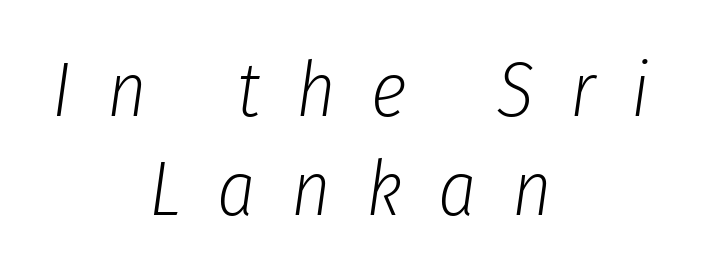
Q: Is the text bold? A: No.
Q: Is the text italic (slanted)? A: Yes, it leans right by about 8 degrees.
Q: Is the text underlined? A: No.
Q: How is the paragraph aligned? A: Centered.
Q: Is the spacing between letters normal or unusually wide? A: Unusually wide.
Q: Is the spacing between lines tight, normal or loose? A: Normal.
Q: Width (condensed, normal, or wide)? A: Condensed.
Q: Stroke contrast? A: Low.
Q: x-height? A: Medium.
Q: Monospaced? A: No.
